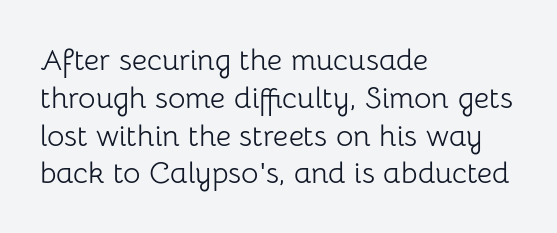
The foot of each line stays bare and open. Stroke thickness stays within the range of a standard reading face or lighter. Does the leading feel generous? No, just average. Here the designer chose a conventional face with non-uniform glyph widths.
